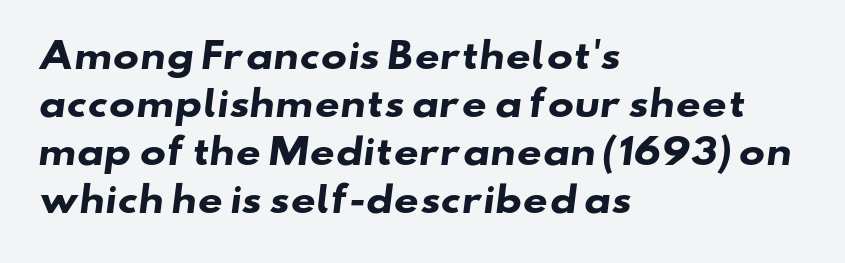
Q: Is the text bold? A: Yes.
Q: Is the typeface a serif or a sans-serif typeface? A: Sans-serif.
Q: Is the text underlined? A: No.
Q: How is the paragraph aligned? A: Left-aligned.
Q: Is the spacing between letters normal or unusually wide? A: Normal.
Q: Is the spacing between lines tight, normal or loose? A: Normal.
Q: Width (condensed, normal, or wide)? A: Wide.
Q: Stroke contrast? A: Low.
Q: x-height? A: Small.
Q: Monospaced? A: No.
